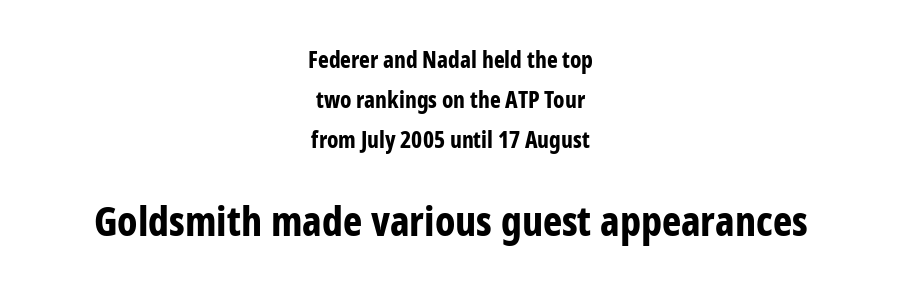
In this sample the second text group is rendered at the bigger scale. The lettering stays uniformly vertical, giving the passage a roman look. The characters display no serif detailing; their extremities are plain. Teacher's note: observe the equal gaps on both sides — that is centered alignment. As a designer I'd log this as weight 700, bold. Just letters on the line, the space beneath them empty.
